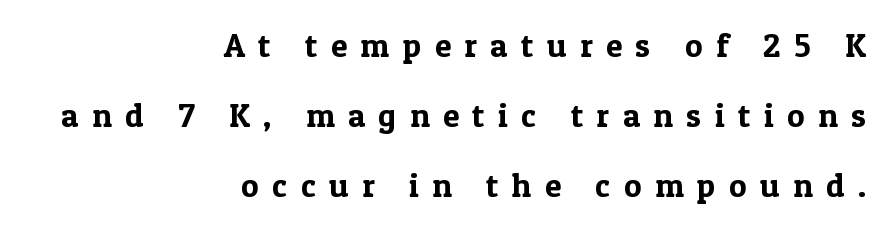
The image shows 33 px serif type, upright; set right-aligned, loose line spacing (2.12x), unusually wide letter spacing (+0.41 em), not underlined; a medium x-height.
